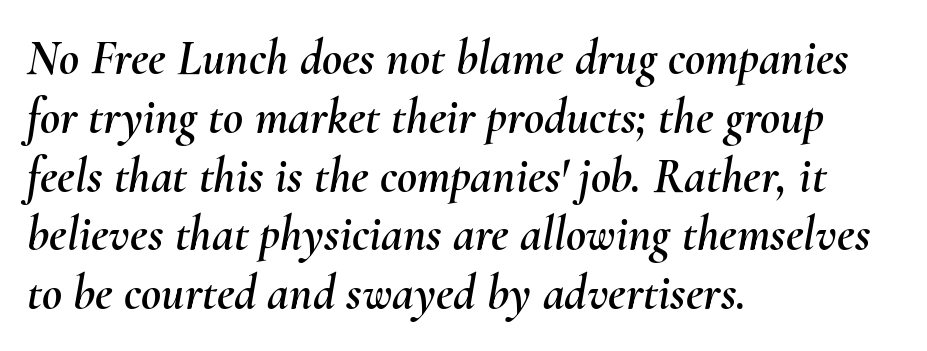
{"italic": "yes", "lean": "right", "slant_degrees": 10, "width": "normal", "stroke_contrast": "medium", "x_height": "small", "monospaced": "no", "underline": "no", "align": "left", "line_spacing_ratio": 1.2, "letter_spacing": "normal", "letter_spacing_em": 0.0, "glyph_px": 49}
